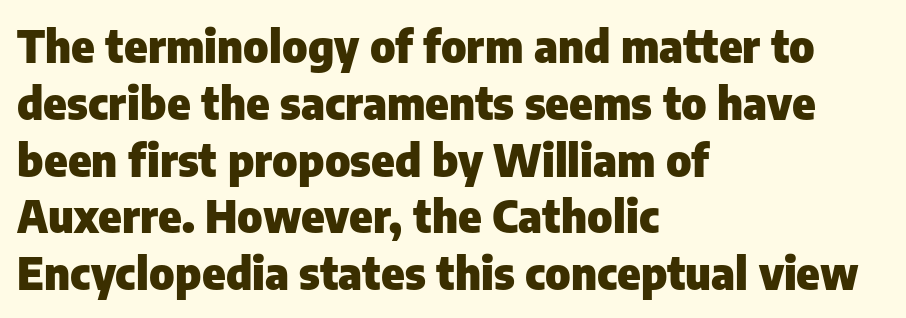
The image shows 44 px heavy sans-serif type, upright; set left-aligned, normal line spacing (1.29x), normal letter spacing, not underlined; low stroke contrast and a medium x-height.
